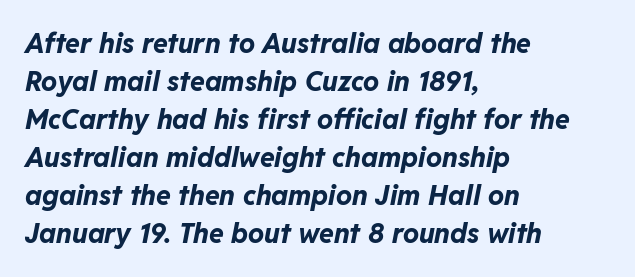
Q: Is the text bold? A: Yes.
Q: Is the text italic (slanted)? A: Yes, it leans right by about 11 degrees.
Q: Is the text underlined? A: No.
Q: How is the paragraph aligned? A: Left-aligned.
Q: Is the spacing between letters normal or unusually wide? A: Normal.
Q: Is the spacing between lines tight, normal or loose? A: Normal.
